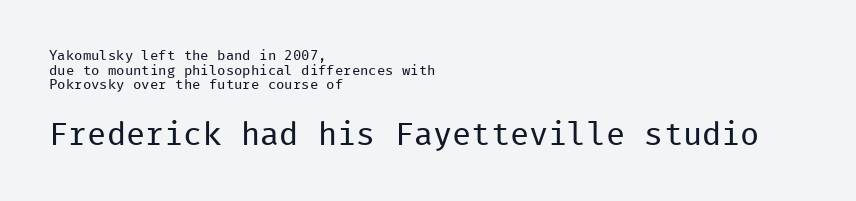
{"serif": "no", "italic": "no", "bold": "no", "weight": "regular", "width": "normal", "stroke_contrast": "low", "x_height": "medium", "monospaced": "yes", "underline": "no", "align": "left", "line_spacing": "tight", "line_spacing_ratio": 1.05, "letter_spacing": "normal", "letter_spacing_em": 0.0, "larger_block": "second", "size_ratio": 2.29, "glyph_px": 32}
